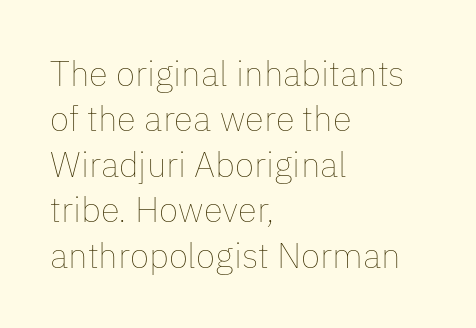
Q: Is the text bold? A: No.
Q: Is the text italic (slanted)? A: No, it is upright.
Q: Is the text underlined? A: No.
Q: How is the paragraph aligned? A: Left-aligned.
Q: Is the spacing between letters normal or unusually wide? A: Normal.
Q: Is the spacing between lines tight, normal or loose? A: Normal.
Q: Width (condensed, normal, or wide)? A: Normal.
Q: Stroke contrast? A: Low.
Q: x-height? A: Medium.
Q: Monospaced? A: No.
